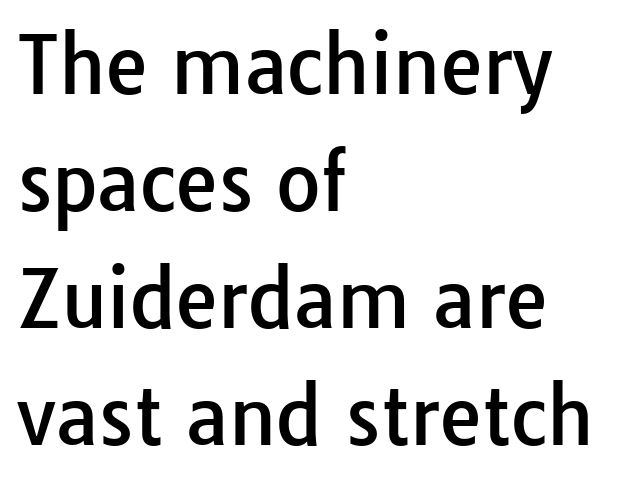
The typography opts for an upright posture over an oblique one. The line-height multiplier appears to be the usual default. The space beneath each line is pristine and unruled. These lines are set flush left with a ragged right edge.
